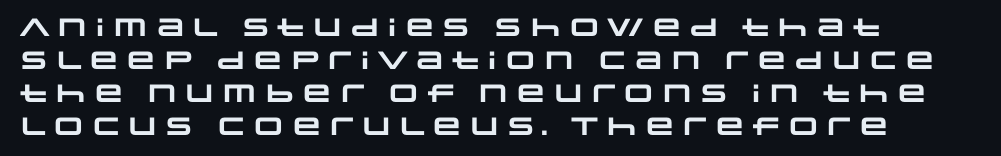
The image shows 25 px bold type; set left-aligned, normal line spacing (1.32x), normal letter spacing, not underlined.
